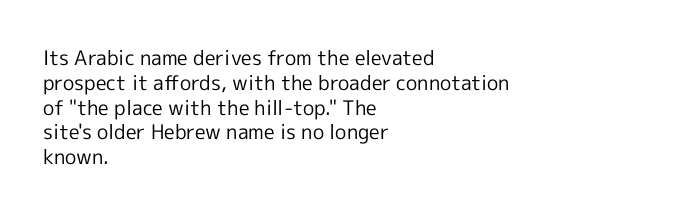
The image shows 20 px text type, upright; set left-aligned, line spacing 1.24x, normal letter spacing, not underlined.
